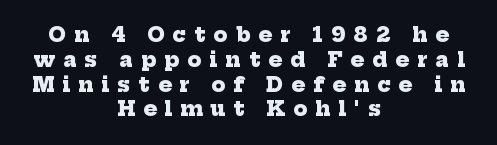
The image shows 20 px bold type; set centered, line spacing 1.24x, unusually wide letter spacing (+0.41 em), not underlined.
